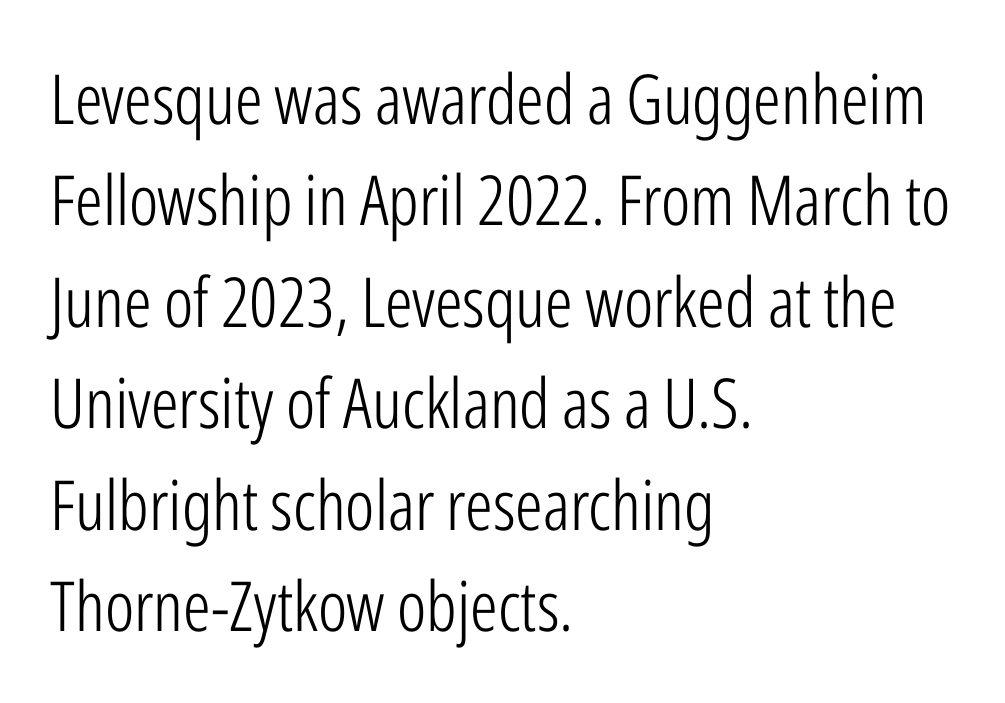
The image shows 69 px light, condensed sans-serif type, upright; set left-aligned, normal line spacing (1.47x), normal letter spacing, not underlined; low stroke contrast and a medium x-height.
